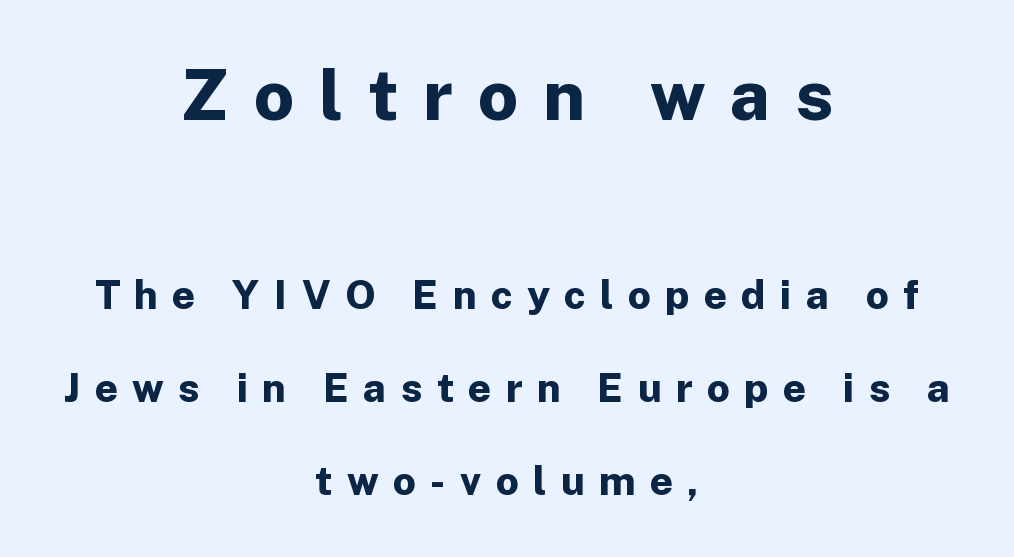
The image shows 70 px bold sans-serif type, upright; set centered, loose line spacing (2.32x), unusually wide letter spacing (+0.36 em), not underlined; the first (top) block is 1.75x larger; low stroke contrast and a medium x-height.
